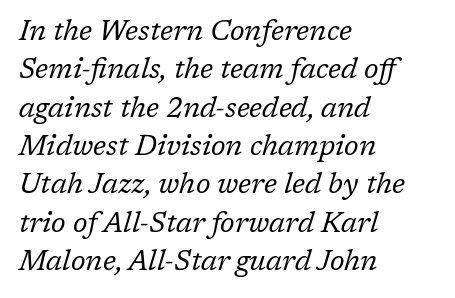
The passage shown is typeset with a serif family. Where is the straight margin? On the left. The glyphs look as if they've been sheared to an angle. Nobody drew a line under any word here.
